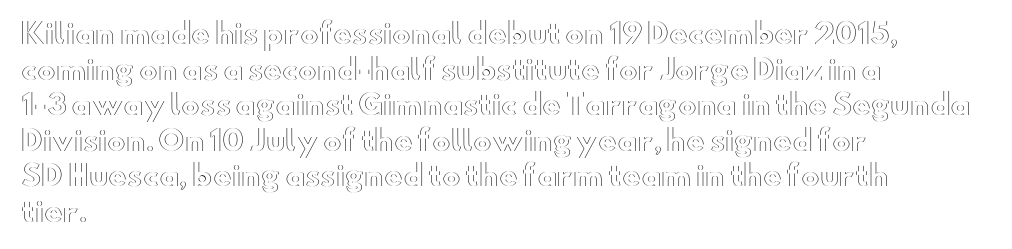
The paragraph has a hard left edge and a soft right edge. The leading is moderate, giving the passage an even texture. The passage shown is not underscored anywhere. A typesetter would call this proportional, since set widths differ per character.
